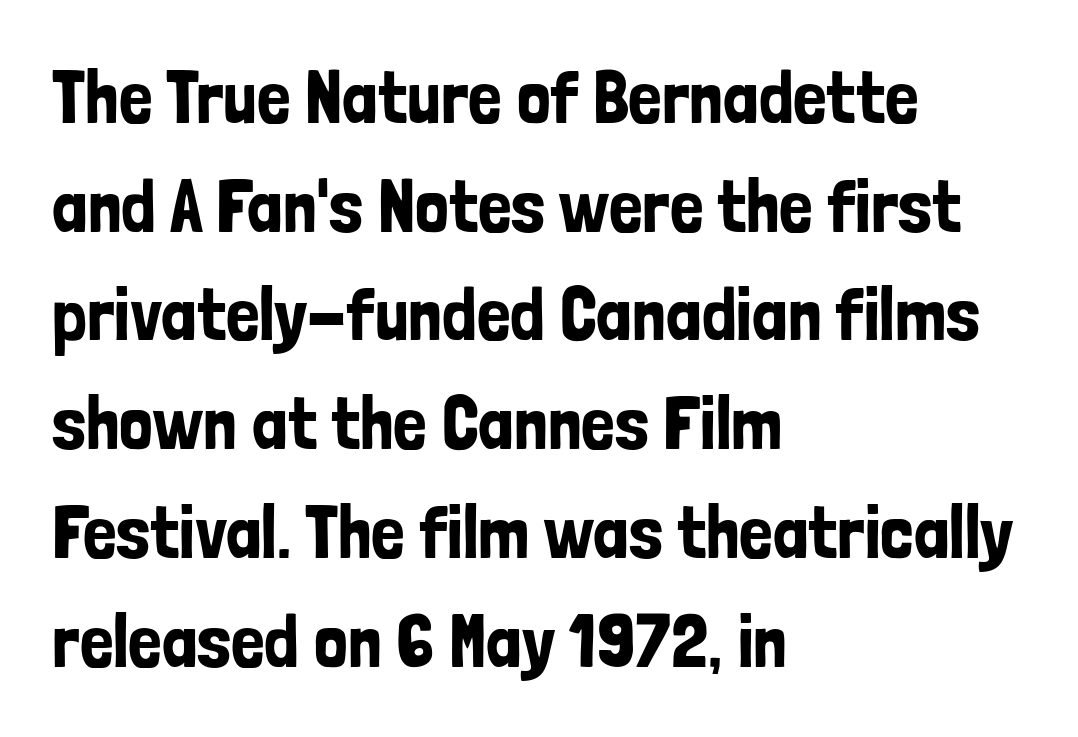
The image shows 75 px condensed sans-serif type, upright; set left-aligned, normal line spacing (1.45x), normal letter spacing, not underlined; low stroke contrast and a medium x-height.
